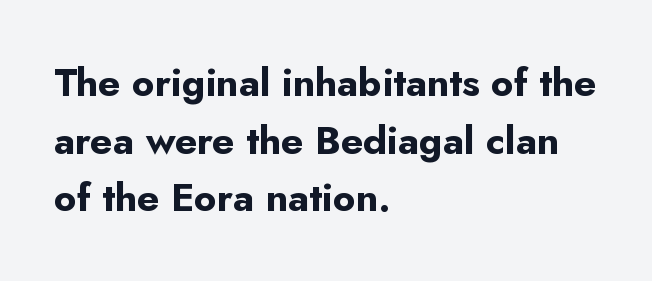
The image shows 39 px bold sans-serif type, upright; set left-aligned, normal line spacing (1.48x), normal letter spacing, not underlined; low stroke contrast and a small x-height.
